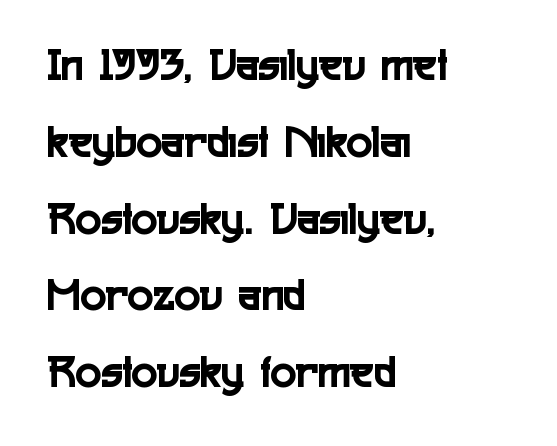
Q: Is the text italic (slanted)? A: No, it is upright.
Q: Is the typeface a serif or a sans-serif typeface? A: Sans-serif.
Q: Is the text underlined? A: No.
Q: How is the paragraph aligned? A: Left-aligned.
Q: Is the spacing between letters normal or unusually wide? A: Normal.
Q: Is the spacing between lines tight, normal or loose? A: Normal.
Q: Width (condensed, normal, or wide)? A: Condensed.
Q: x-height? A: Medium.
Q: Monospaced? A: No.
